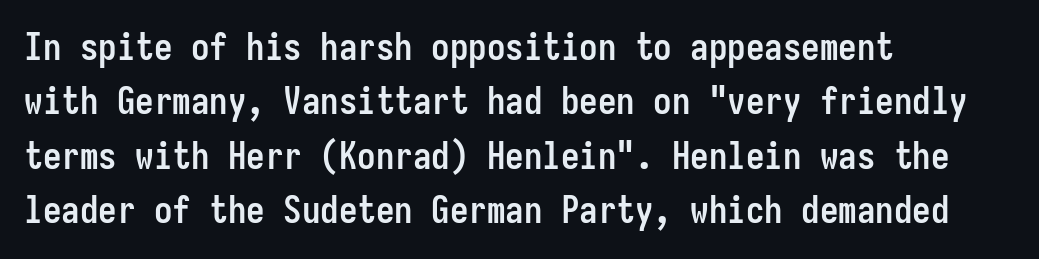
{"serif": "no", "italic": "no", "bold": "yes", "weight": "semibold", "width": "condensed", "stroke_contrast": "low", "x_height": "medium", "monospaced": "yes", "underline": "no", "align": "left", "line_spacing": "normal", "line_spacing_ratio": 1.47, "letter_spacing": "normal", "letter_spacing_em": 0.0, "glyph_px": 37}
